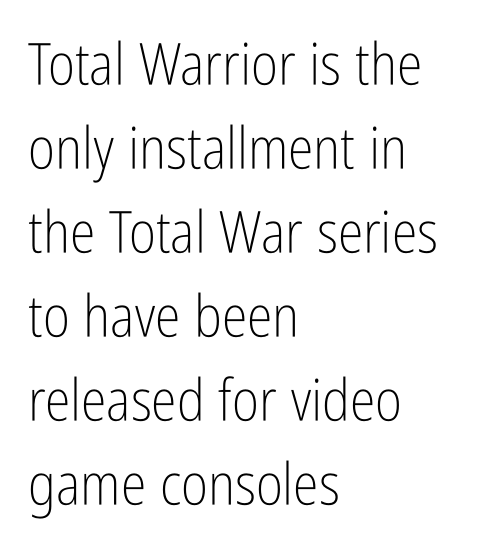
{"serif": "no", "italic": "no", "bold": "no", "weight": "light", "width": "condensed", "stroke_contrast": "low", "x_height": "medium", "monospaced": "no", "underline": "no", "align": "left", "line_spacing": "normal", "line_spacing_ratio": 1.45, "letter_spacing": "normal", "letter_spacing_em": 0.0, "glyph_px": 58}
